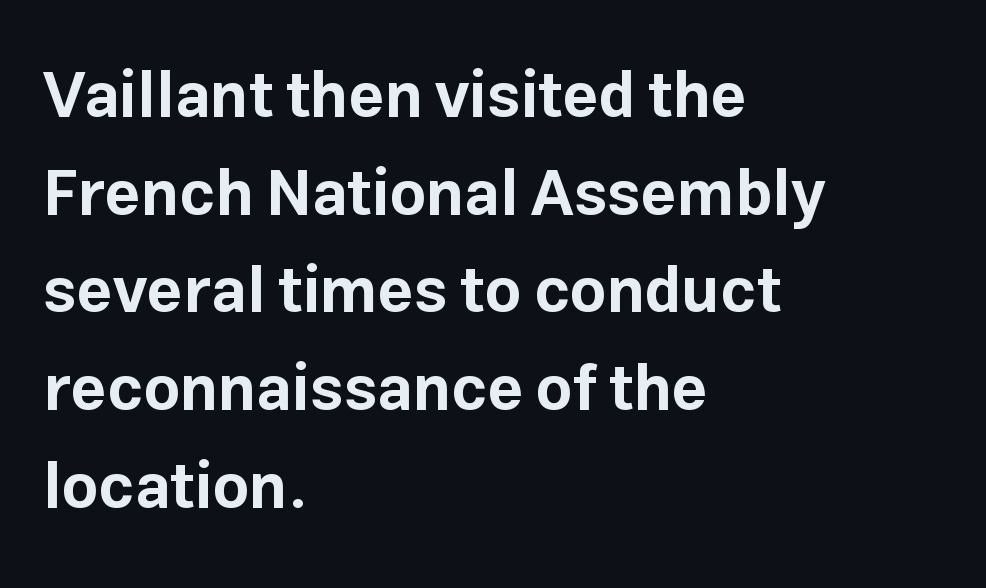
The image shows 63 px bold sans-serif type, upright; set left-aligned, normal line spacing (1.55x), normal letter spacing, not underlined; low stroke contrast and a medium x-height.
